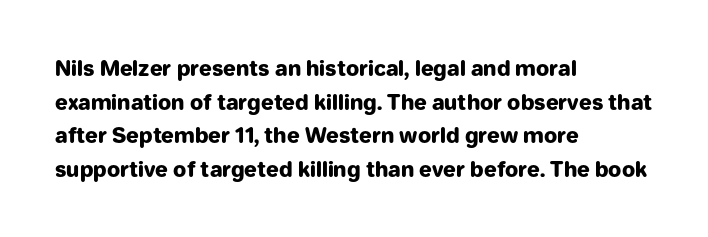
The image shows 21 px bold type, upright; set left-aligned, normal line spacing (1.6x), normal letter spacing, not underlined.
